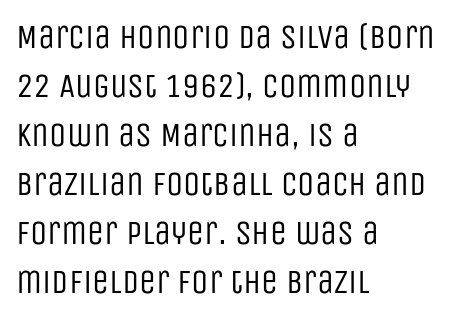
{"serif": "no", "italic": "no", "bold": "no", "weight": "regular", "width": "condensed", "stroke_contrast": "low", "x_height": "large", "monospaced": "no", "underline": "no", "align": "left", "line_spacing": "normal", "line_spacing_ratio": 1.44, "letter_spacing": "normal", "letter_spacing_em": 0.0, "glyph_px": 34}
